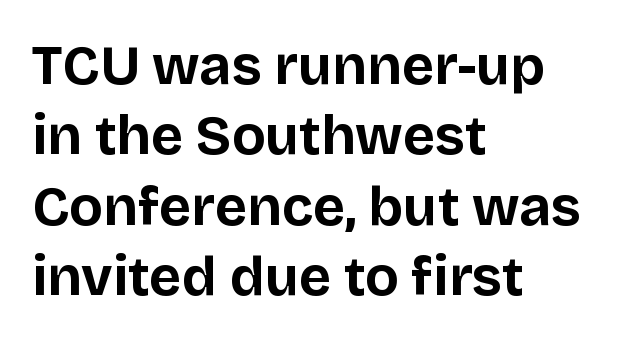
{"serif": "no", "italic": "no", "bold": "yes", "weight": "bold", "width": "normal", "stroke_contrast": "low", "x_height": "large", "monospaced": "no", "underline": "no", "align": "left", "line_spacing": "normal", "line_spacing_ratio": 1.28, "letter_spacing": "normal", "letter_spacing_em": 0.0, "glyph_px": 55}
